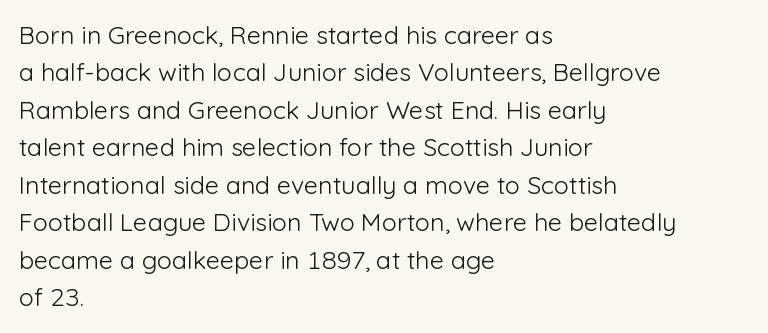
In CSS terms this would be text-align: left. Descenders are the only things crossing below the line. One glance says typical: line gaps are just what's usual. This is the regular roman posture of the typeface.
